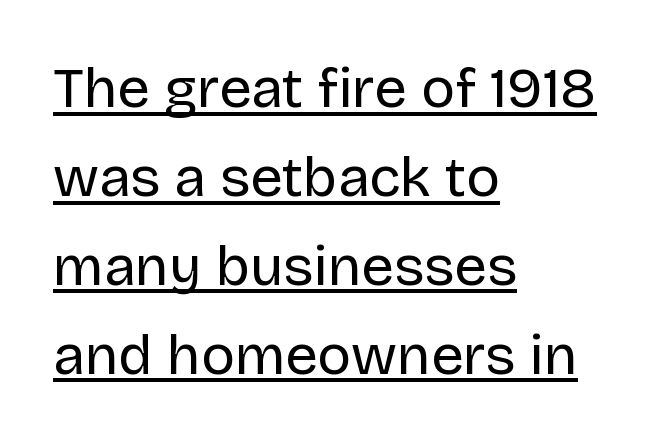
{"serif": "no", "italic": "no", "bold": "no", "weight": "regular", "width": "normal", "stroke_contrast": "low", "x_height": "large", "monospaced": "no", "underline": "yes", "align": "left", "line_spacing": "normal", "line_spacing_ratio": 1.56, "letter_spacing": "normal", "letter_spacing_em": 0.0, "glyph_px": 57}
